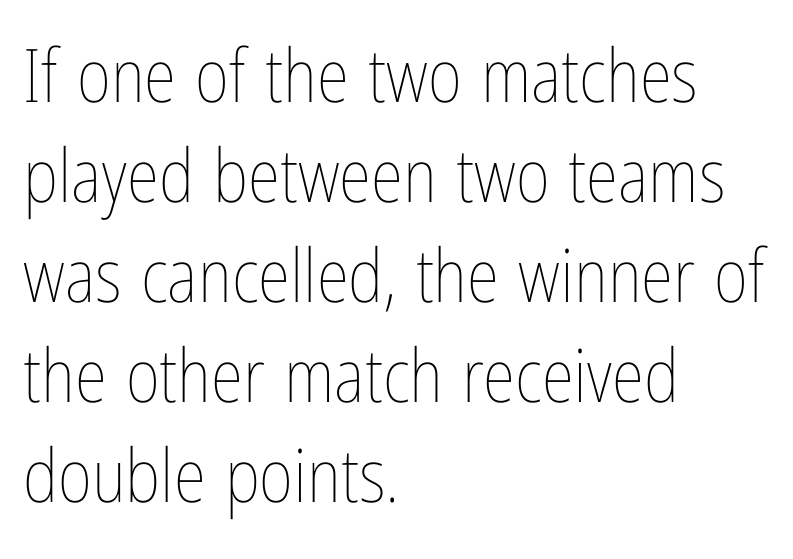
{"italic": "no", "bold": "no", "weight": "thin", "width": "condensed", "stroke_contrast": "low", "x_height": "medium", "monospaced": "no", "underline": "no", "align": "left", "line_spacing": "normal", "line_spacing_ratio": 1.35, "letter_spacing": "normal", "letter_spacing_em": 0.0, "glyph_px": 74}
